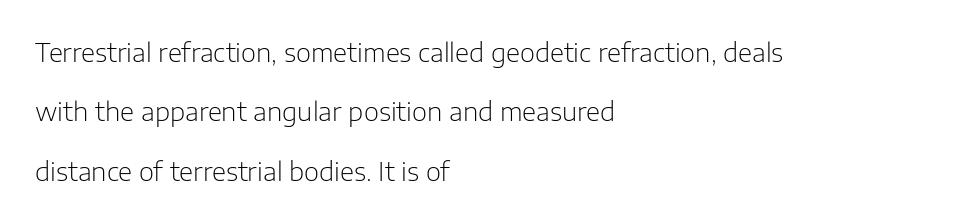
The image shows 26 px text type, upright; set left-aligned, loose line spacing (2.28x), normal letter spacing, not underlined.
